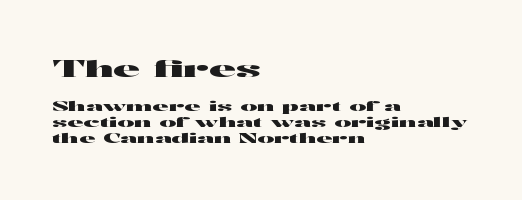
{"italic": "no", "underline": "no", "align": "left", "line_spacing": "tight", "line_spacing_ratio": 1.12, "letter_spacing": "normal", "letter_spacing_em": 0.0, "larger_block": "first", "size_ratio": 1.64, "glyph_px": 23}
